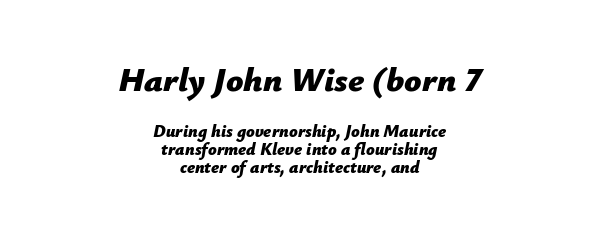
Would a proofreader flag this as italicized? Yes. Nobody touched the tracking dial on this one. Each glyph is drawn with heavy, bold strokes. This sample has the flowing, uneven cadence of proportional lettering. The block of text is dense from top to bottom, with scant space between rows. The letters in the upper block stand taller than those in the block below.
